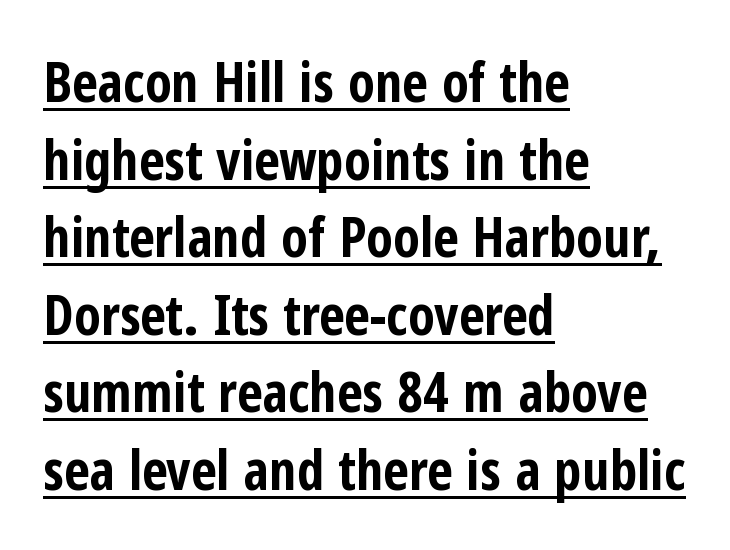
The face used here is proportionally spaced, like ordinary book or web type. The face used here is rendered with its standard letterfit. The axis of the letterforms is exactly vertical. Every row of glyphs begins at an identical x-position on the left. Observe the absence of serifs on each vertical stroke in this sample. Vertical spacing — default.
